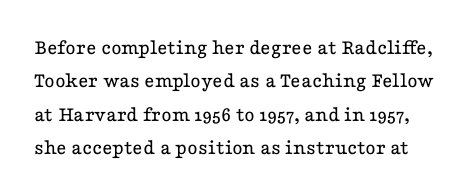
Underlining? Definitely not there. Is there any slant? The stems are plumb. Spacing between characters is what you'd get straight out of the box. Unbolded letterforms with no extra heft.
